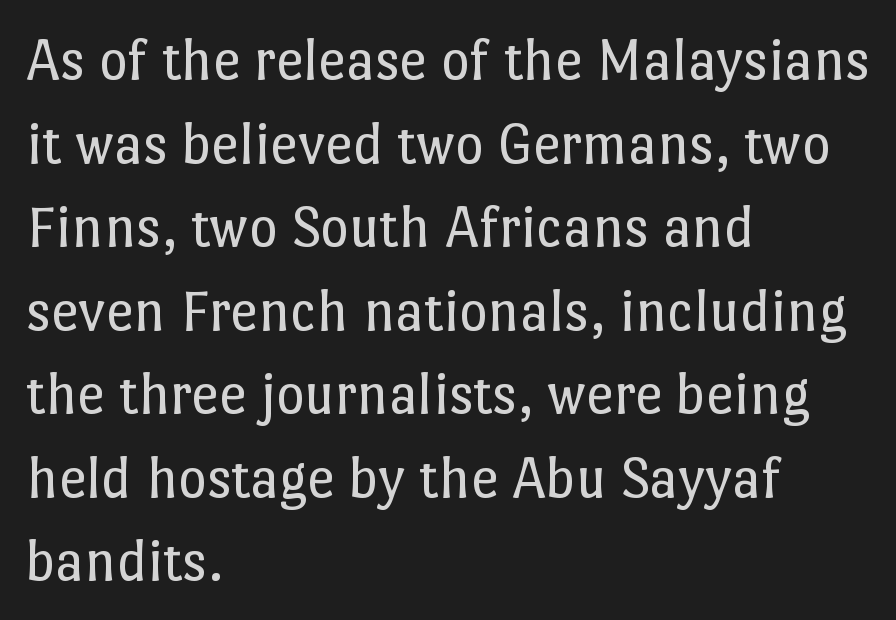
Decoration check: the copy has no underline. Default kerning and tracking; the words read as compact shapes. Note the varied advance widths — an 'i' is clearly narrower than an 'm'. How would I describe the line gaps? Plain and ordinary.
